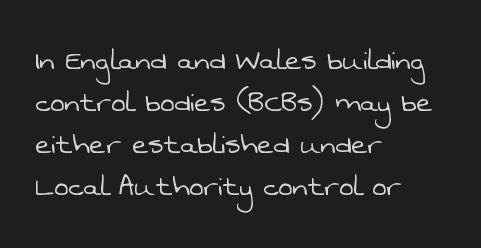
The typesetting does not lean heavy: it is not bold. Looks like regular typesetting: each glyph gets only the width it needs. Each word holds together tightly as a unit, with standard inter-letter gaps. Unlike a traditional serif, this face leaves its strokes unadorned. Teacher's note: observe the even left margin — that is flush-left alignment. Beneath every word, the page is bare.
